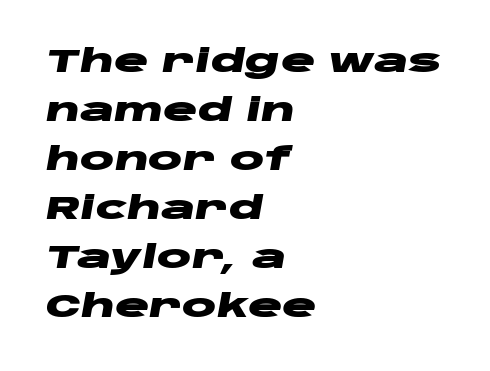
{"italic": "yes", "lean": "right", "slant_degrees": 10, "bold": "yes", "weight": "heavy", "width": "wide", "stroke_contrast": "low", "x_height": "large", "monospaced": "no", "underline": "no", "align": "left", "line_spacing": "normal", "line_spacing_ratio": 1.53, "letter_spacing": "normal", "letter_spacing_em": 0.0, "glyph_px": 32}
